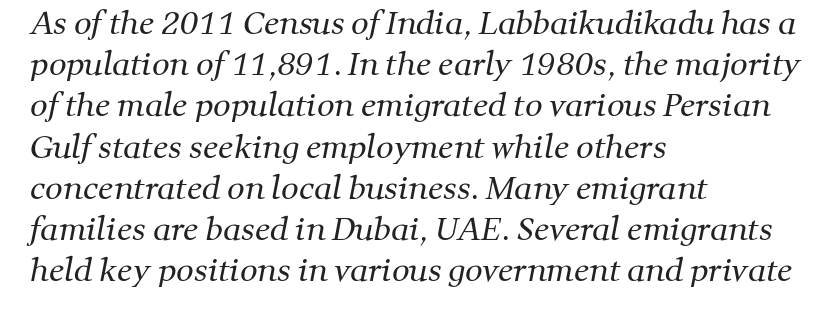
Any mark beneath the type? The region is blank. Each word holds together tightly as a unit, with standard inter-letter gaps. To sum up the face: it has serifs. The rendering uses natural spacing where letterforms have individual widths. The weight would be labelled regular, book, light, or lighter still.
